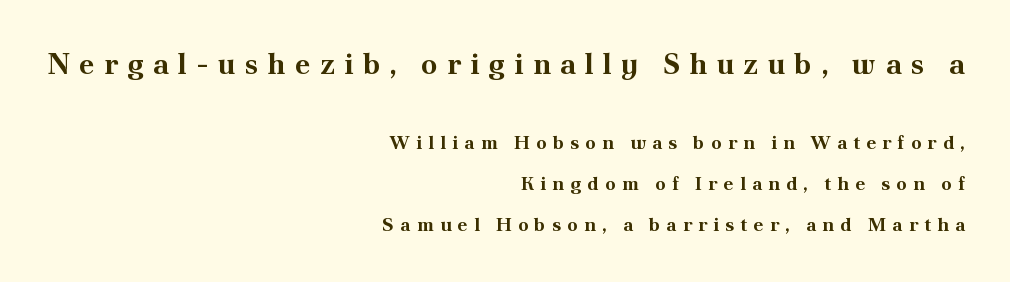
{"serif": "yes", "italic": "no", "bold": "yes", "weight": "bold", "width": "normal", "stroke_contrast": "medium", "x_height": "small", "monospaced": "no", "underline": "no", "align": "right", "line_spacing": "loose", "line_spacing_ratio": 2.14, "letter_spacing": "wide", "letter_spacing_em": 0.32, "larger_block": "first", "size_ratio": 1.53, "glyph_px": 29}
